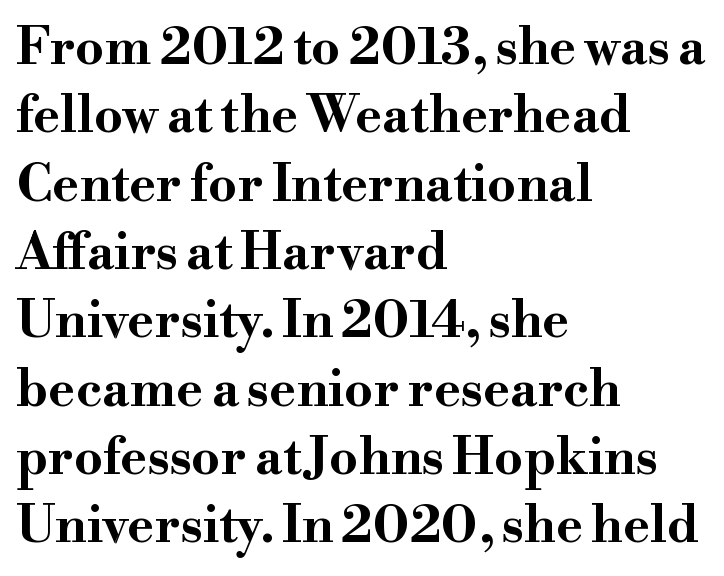
{"serif": "yes", "italic": "no", "bold": "yes", "weight": "bold", "width": "wide", "stroke_contrast": "high", "x_height": "small", "monospaced": "no", "underline": "no", "align": "left", "line_spacing": "normal", "line_spacing_ratio": 1.34, "letter_spacing": "normal", "letter_spacing_em": 0.0, "glyph_px": 51}
